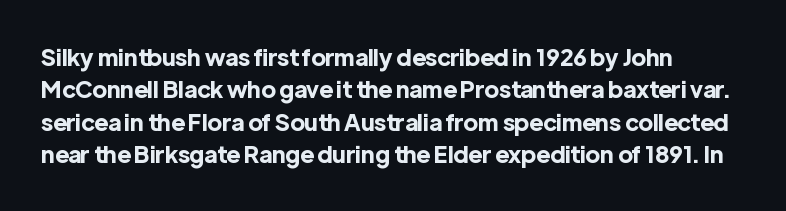
{"italic": "no", "bold": "yes", "underline": "no", "align": "left", "line_spacing": "normal", "line_spacing_ratio": 1.41, "letter_spacing": "normal", "letter_spacing_em": 0.0, "glyph_px": 23}
